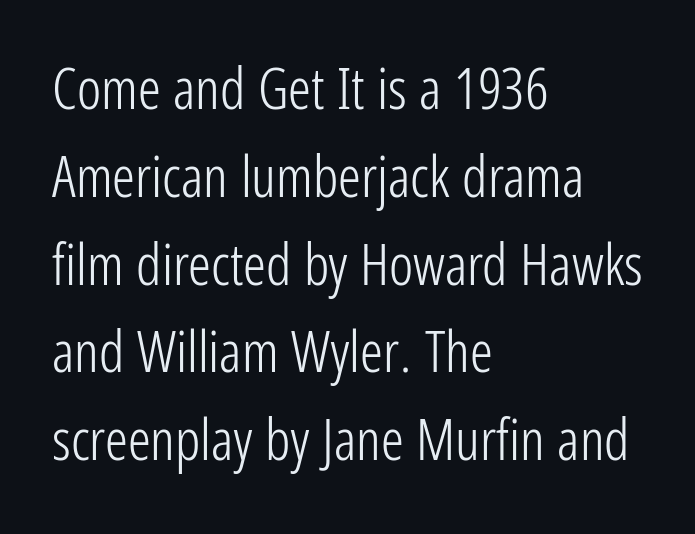
{"serif": "no", "italic": "no", "bold": "no", "weight": "light", "width": "condensed", "stroke_contrast": "low", "x_height": "medium", "monospaced": "no", "underline": "no", "align": "left", "line_spacing": "normal", "line_spacing_ratio": 1.54, "letter_spacing": "normal", "letter_spacing_em": 0.0, "glyph_px": 57}
